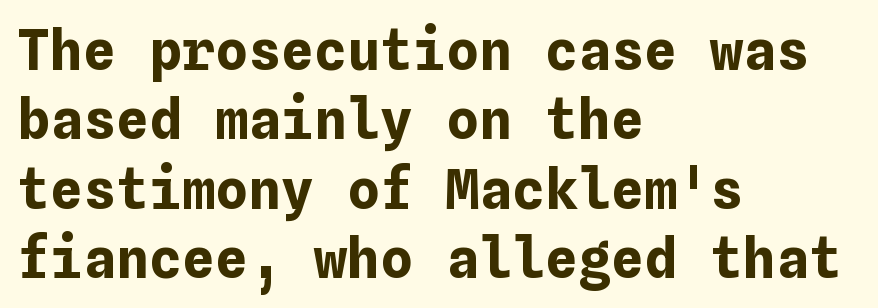
{"italic": "no", "bold": "yes", "weight": "bold", "width": "normal", "stroke_contrast": "low", "x_height": "medium", "underline": "no", "align": "left", "line_spacing": "normal", "line_spacing_ratio": 1.26, "letter_spacing": "normal", "letter_spacing_em": 0.0, "glyph_px": 55}
